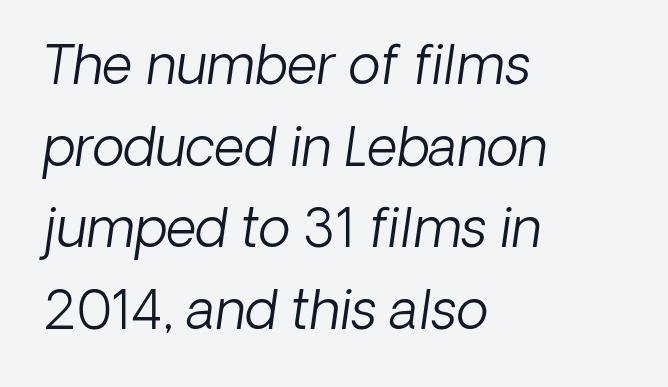
{"italic": "yes", "lean": "right", "slant_degrees": 8, "bold": "no", "weight": "light", "width": "normal", "stroke_contrast": "low", "x_height": "medium", "monospaced": "no", "underline": "no", "align": "left", "line_spacing": "normal", "line_spacing_ratio": 1.54, "letter_spacing": "normal", "letter_spacing_em": 0.0, "glyph_px": 53}
